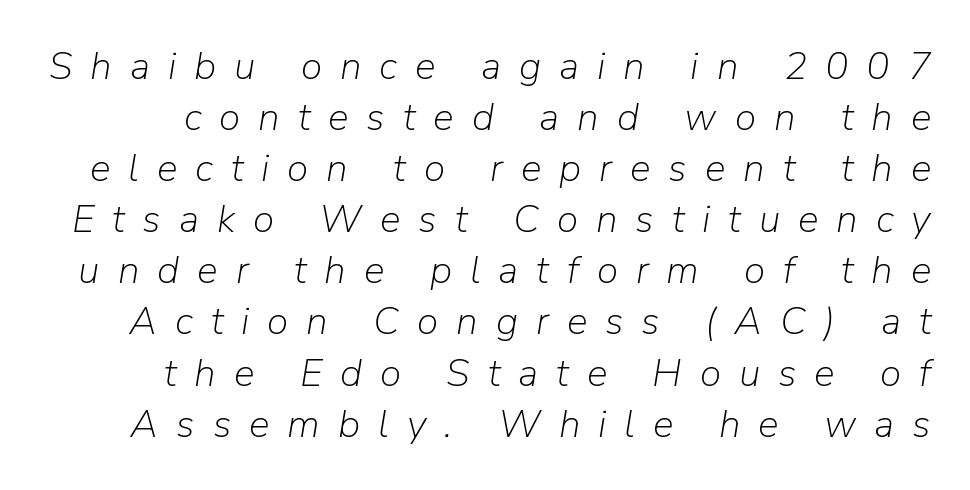
These glyphs show unthickened strokes, regular width or finer. You could only call the tracking loose — the letters float apart. Type without underlining. The font's italic variant was chosen for this text. Varying glyph widths throughout — classic text-font behaviour.
